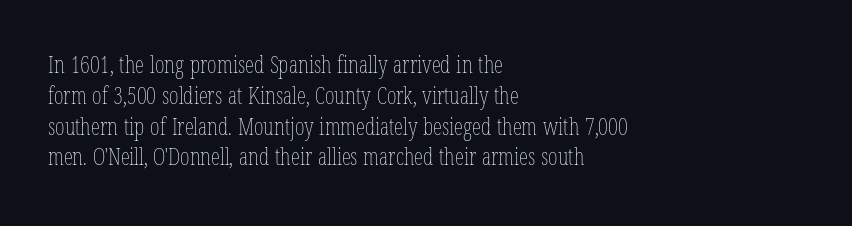
Q: Is the text bold? A: No.
Q: Is the text italic (slanted)? A: No, it is upright.
Q: Is the text underlined? A: No.
Q: How is the paragraph aligned? A: Left-aligned.
Q: Is the spacing between letters normal or unusually wide? A: Normal.
Q: Is the spacing between lines tight, normal or loose? A: Normal.
